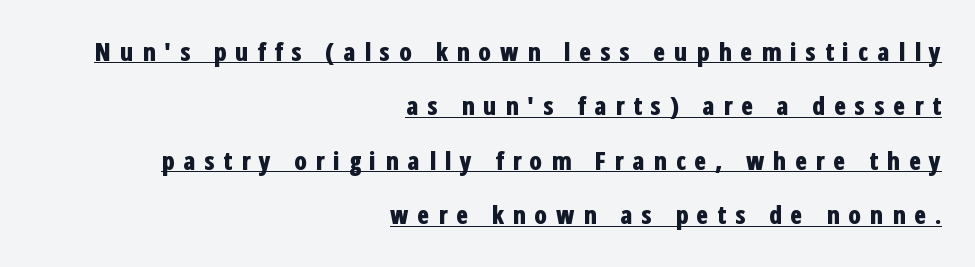
Q: Is the text bold? A: Yes.
Q: Is the text italic (slanted)? A: No, it is upright.
Q: Is the text underlined? A: Yes.
Q: How is the paragraph aligned? A: Right-aligned.
Q: Is the spacing between letters normal or unusually wide? A: Unusually wide.
Q: Is the spacing between lines tight, normal or loose? A: Loose.
